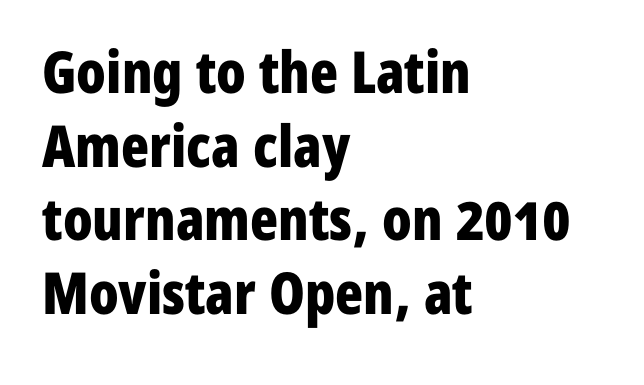
This sample uses a sans-serif face. These lines are set flush left with a ragged right edge. The line-height multiplier appears to be the usual default. Pretty heavy lettering here — definitely bold. In terms of letterspacing, this is plain default setting. The string is rendered with underlining switched off.
